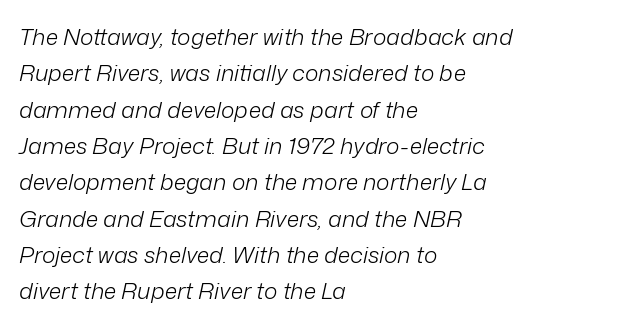
The image shows 23 px text type, italic (leaning right); set left-aligned, normal line spacing (1.58x), normal letter spacing, not underlined.
